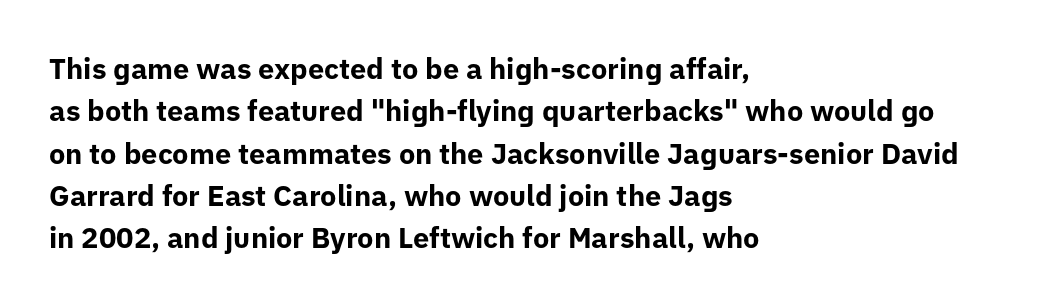
The image shows 29 px bold sans-serif type, upright; set left-aligned, normal line spacing (1.46x), normal letter spacing, not underlined; low stroke contrast and a medium x-height.
